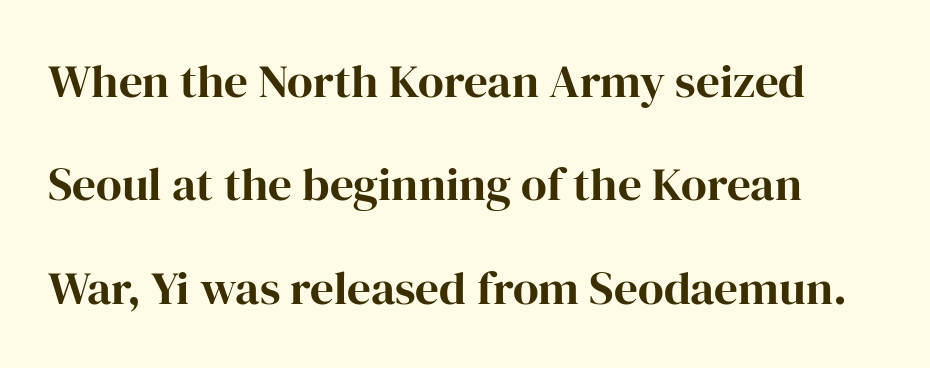
The letters sit at their default tracking, neither squeezed nor spread. Notice how thick the strokes are: this is what a full bold looks like. Underlining? Definitely not there. Quick note: interline space is abundant.
